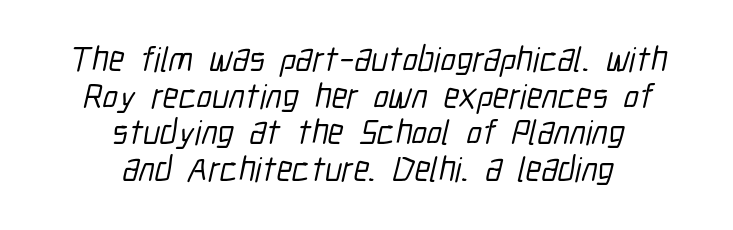
The image shows 35 px condensed sans-serif type; set centered, tight line spacing (1.05x), normal letter spacing, not underlined; low stroke contrast and a medium x-height.
